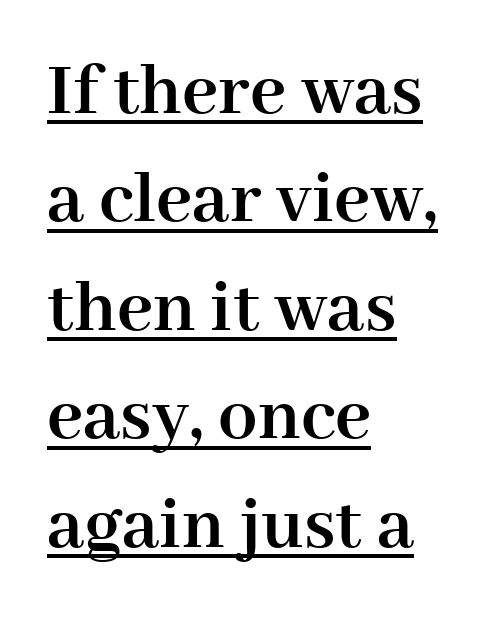
{"serif": "yes", "italic": "no", "bold": "yes", "weight": "semibold", "width": "normal", "stroke_contrast": "high", "x_height": "medium", "monospaced": "no", "underline": "yes", "align": "left", "line_spacing": "normal", "line_spacing_ratio": 1.39, "letter_spacing": "normal", "letter_spacing_em": 0.0, "glyph_px": 78}
